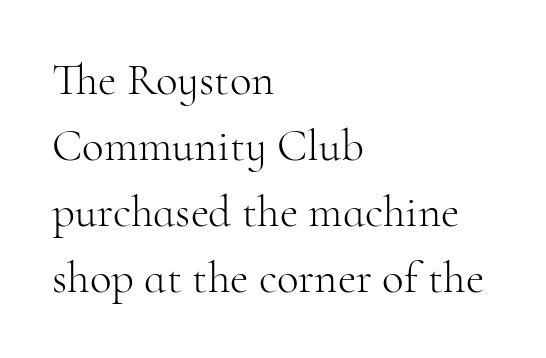
The image shows 45 px light serif type, upright; set left-aligned, normal line spacing (1.47x), normal letter spacing, not underlined; high stroke contrast and a small x-height.
